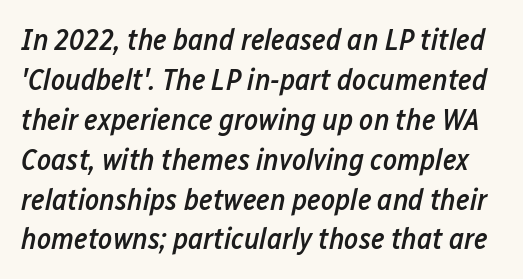
Q: Is the text bold? A: Semi-bold.
Q: Is the text italic (slanted)? A: Yes, it leans right by about 12 degrees.
Q: Is the text underlined? A: No.
Q: Is the spacing between letters normal or unusually wide? A: Normal.
Q: Is the spacing between lines tight, normal or loose? A: Normal.
Q: Width (condensed, normal, or wide)? A: Condensed.
Q: Stroke contrast? A: Low.
Q: x-height? A: Medium.
Q: Monospaced? A: No.
